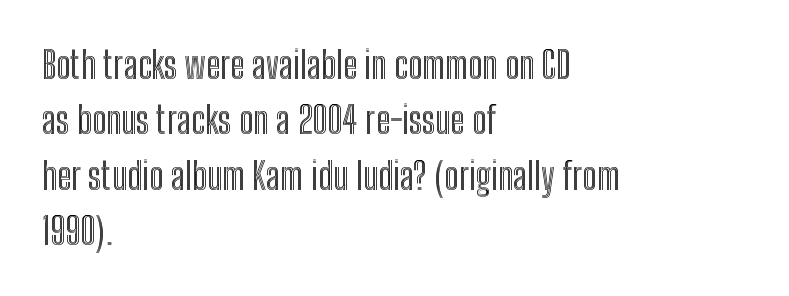
Notice how descenders clear the ascenders below comfortably — that's standard leading. Letters rest on an invisible, unmarked baseline. The lettering stays uniformly vertical, giving the passage a roman look. Tracking here is standard; glyphs follow each other at the usual distance. Reading down the block, your eye returns to a fixed left position each line. Looks like regular typesetting: each glyph gets only the width it needs.
